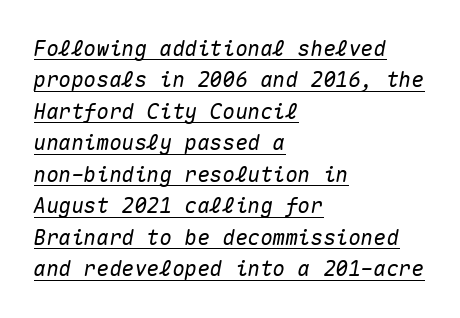
The image shows 21 px text type, italic (leaning right); set left-aligned, normal line spacing (1.5x), normal letter spacing, underlined.
